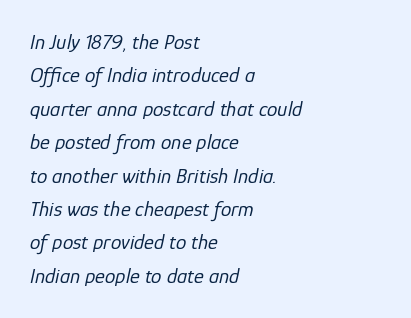
{"italic": "yes", "lean": "right", "slant_degrees": 12, "bold": "no", "underline": "no", "align": "left", "line_spacing": "normal", "line_spacing_ratio": 1.59, "letter_spacing": "normal", "letter_spacing_em": 0.0, "glyph_px": 21}
